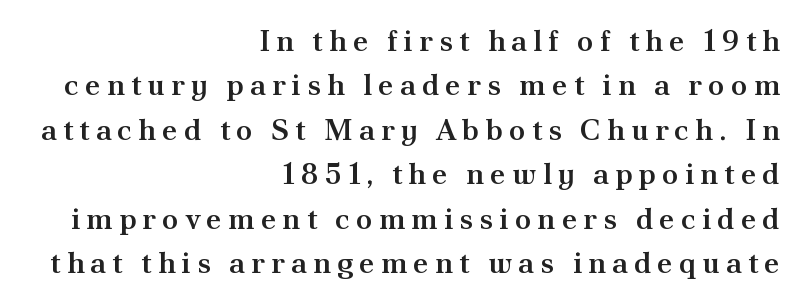
Q: Is the text bold? A: Semi-bold.
Q: Is the text italic (slanted)? A: No, it is upright.
Q: Is the typeface a serif or a sans-serif typeface? A: Serif.
Q: Is the text underlined? A: No.
Q: How is the paragraph aligned? A: Right-aligned.
Q: Is the spacing between letters normal or unusually wide? A: Unusually wide.
Q: Is the spacing between lines tight, normal or loose? A: Normal.
Q: Width (condensed, normal, or wide)? A: Normal.
Q: Stroke contrast? A: Medium.
Q: x-height? A: Small.
Q: Monospaced? A: No.
